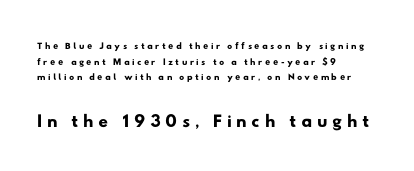
The image shows 27 px text type; set left-aligned, tight line spacing (1.11x), not underlined; the second (bottom) block is 1.93x larger.
